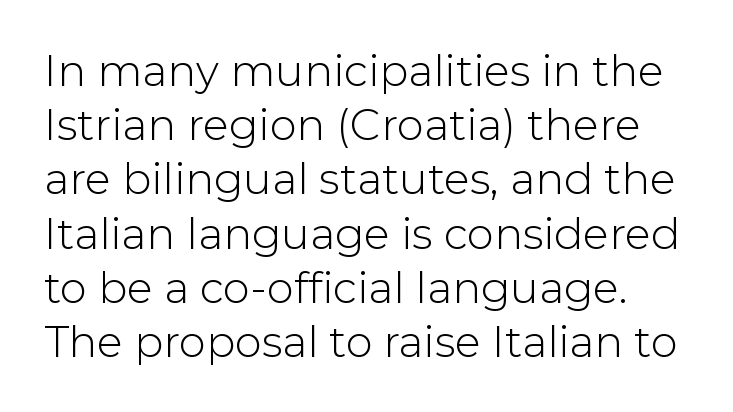
These glyphs show unthickened strokes, regular width or finer. No feet cap the strokes, marking this as sans-serif type. Characters remain perfectly vertical along every line. The glyphs are unaccompanied by any horizontal stroke below them.
